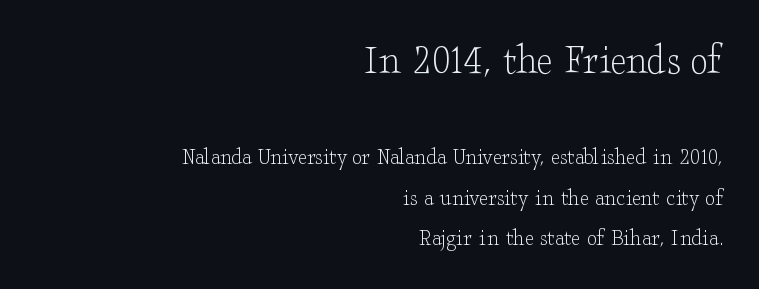
Q: Is the text bold? A: No.
Q: Is the text italic (slanted)? A: No, it is upright.
Q: Is the typeface a serif or a sans-serif typeface? A: Serif.
Q: Is the text underlined? A: No.
Q: How is the paragraph aligned? A: Right-aligned.
Q: Is the spacing between letters normal or unusually wide? A: Normal.
Q: Is the spacing between lines tight, normal or loose? A: Normal.
Q: Which block of text is set in a larger size, the first (top) or the second (bottom)? A: The first (top) one.
Q: Width (condensed, normal, or wide)? A: Wide.
Q: Stroke contrast? A: Low.
Q: x-height? A: Small.
Q: Monospaced? A: No.
